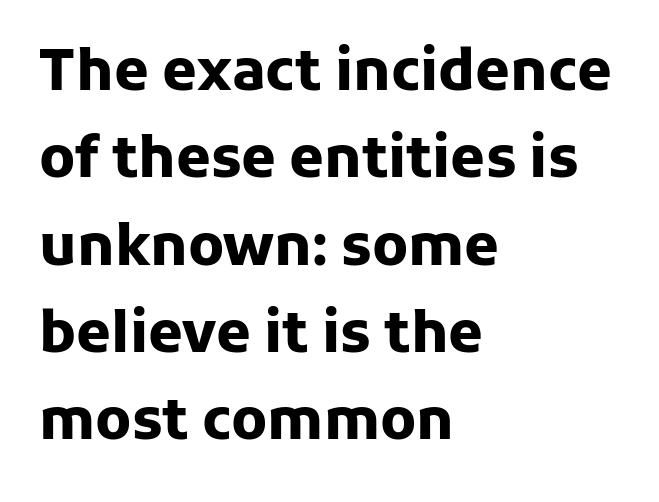
Q: Is the text bold? A: Yes.
Q: Is the text italic (slanted)? A: No, it is upright.
Q: Is the typeface a serif or a sans-serif typeface? A: Sans-serif.
Q: Is the text underlined? A: No.
Q: How is the paragraph aligned? A: Left-aligned.
Q: Is the spacing between letters normal or unusually wide? A: Normal.
Q: Is the spacing between lines tight, normal or loose? A: Normal.
Q: Width (condensed, normal, or wide)? A: Normal.
Q: Stroke contrast? A: Low.
Q: x-height? A: Medium.
Q: Monospaced? A: No.
